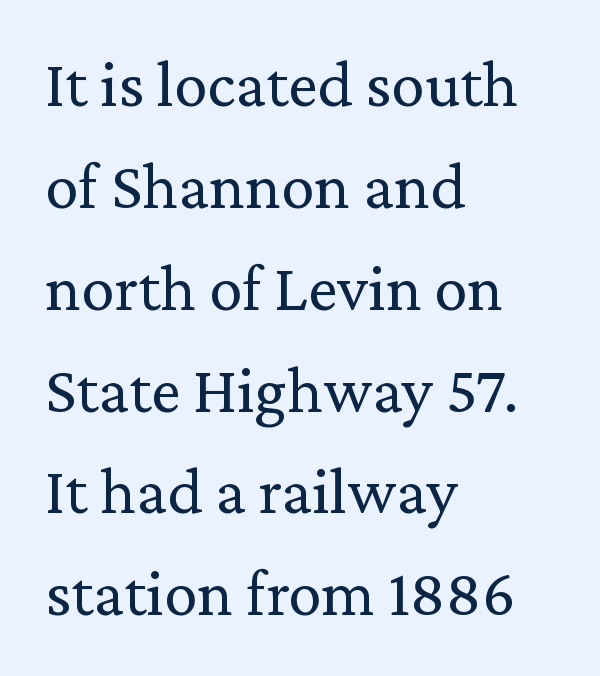
Is there any slant? The stems are plumb. Short note: letters normally spaced. Interline gaps are of average width in this sample. Are there feet on the stems? There are — it's a serif.
